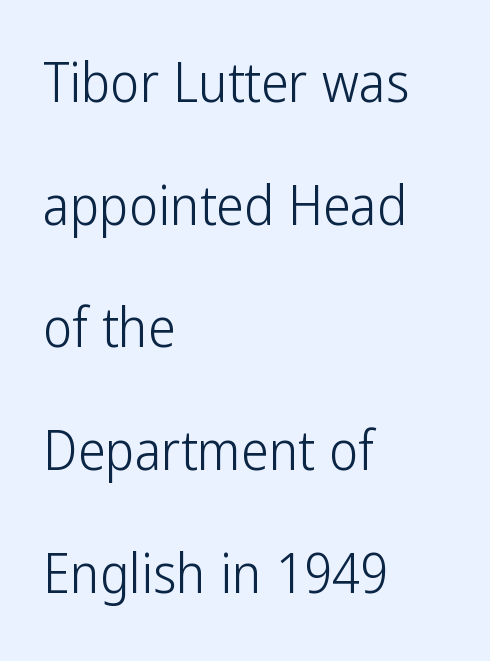
The image shows 55 px light, condensed sans-serif type, upright; set left-aligned, loose line spacing (2.23x), normal letter spacing, not underlined; low stroke contrast and a medium x-height.
